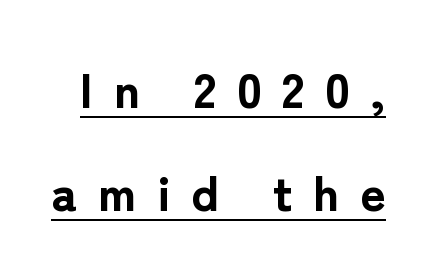
Q: Is the text bold? A: Yes.
Q: Is the text italic (slanted)? A: No, it is upright.
Q: Is the typeface a serif or a sans-serif typeface? A: Sans-serif.
Q: Is the text underlined? A: Yes.
Q: Is the spacing between letters normal or unusually wide? A: Unusually wide.
Q: Is the spacing between lines tight, normal or loose? A: Loose.
Q: Width (condensed, normal, or wide)? A: Normal.
Q: Stroke contrast? A: Low.
Q: x-height? A: Medium.
Q: Monospaced? A: No.
